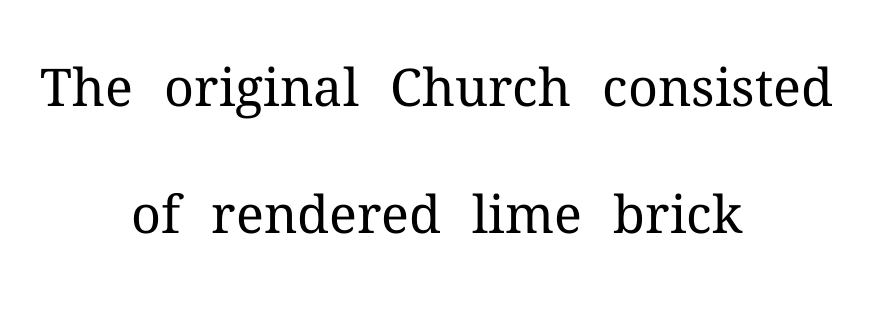
Teacher's note: observe the equal gaps on both sides — that is centered alignment. Check under the words: just untouched page. The passage shown is not bold in any degree. Posture: straight, roman, zero tilt.
